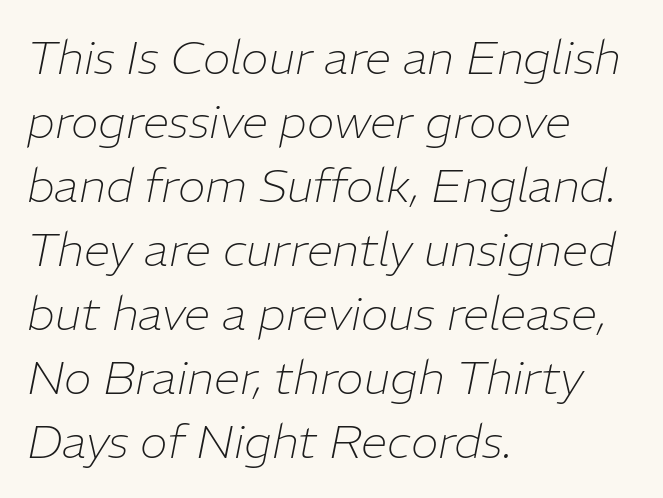
Q: Is the text bold? A: No.
Q: Is the text italic (slanted)? A: Yes, it leans right by about 11 degrees.
Q: Is the text underlined? A: No.
Q: How is the paragraph aligned? A: Left-aligned.
Q: Is the spacing between letters normal or unusually wide? A: Normal.
Q: Is the spacing between lines tight, normal or loose? A: Normal.
Q: Width (condensed, normal, or wide)? A: Normal.
Q: Stroke contrast? A: Low.
Q: x-height? A: Medium.
Q: Monospaced? A: No.
